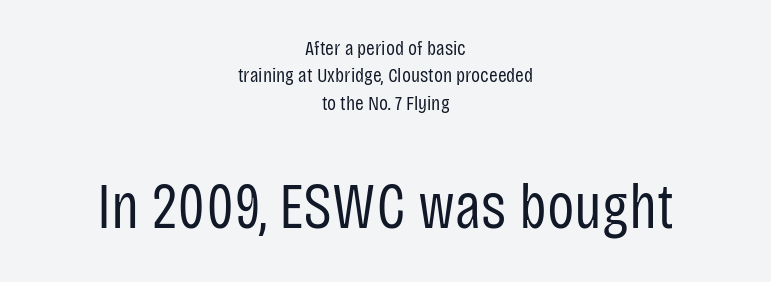
If you squint, the bottom block still reads clearly — it's the larger of the two. No chunkiness to these letters — they're not bold. This rendering leaves character spacing at its baseline value. The baseline area is clear.
